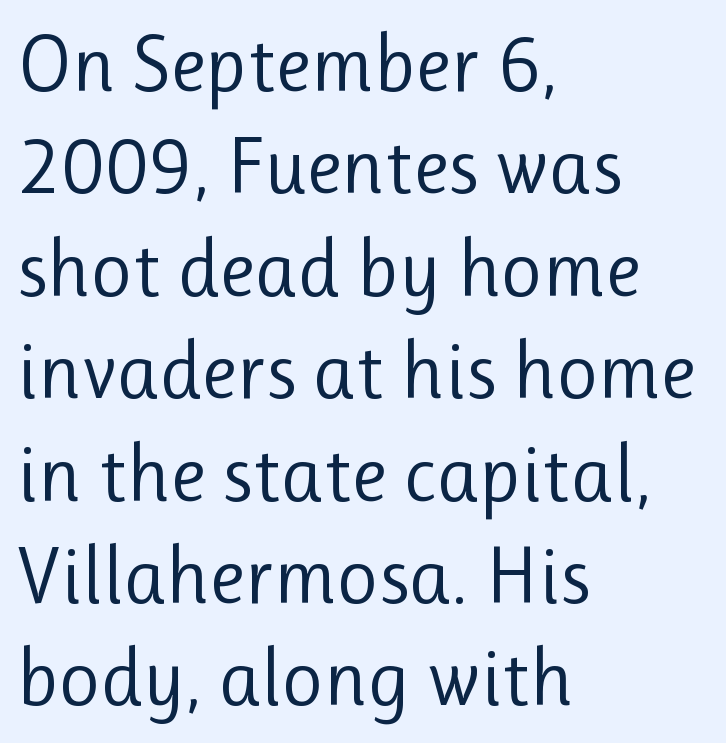
The image shows 80 px regular-weight sans-serif type, upright; set left-aligned, normal line spacing (1.28x), normal letter spacing, not underlined; low stroke contrast and a medium x-height.
